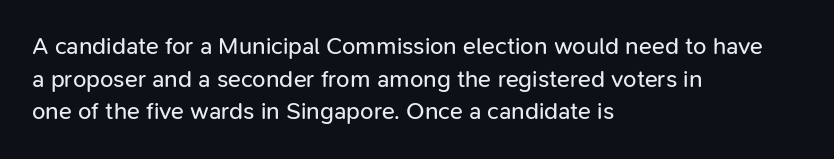
Q: Is the text bold? A: No.
Q: Is the text italic (slanted)? A: No, it is upright.
Q: Is the text underlined? A: No.
Q: How is the paragraph aligned? A: Left-aligned.
Q: Is the spacing between letters normal or unusually wide? A: Normal.
Q: Is the spacing between lines tight, normal or loose? A: Normal.
